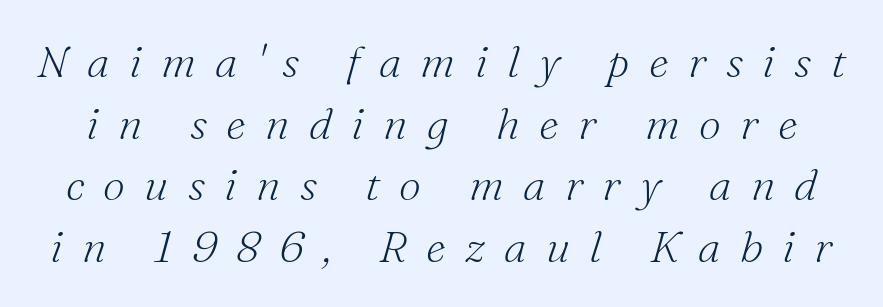
Font category for this specimen: serif. The horizontal fit of the characters is loose and conspicuously gappy. Underlining? Definitely not there. The face used here is proportionally spaced, like ordinary book or web type. The line-height multiplier appears to be the usual default. Weight: regular or lighter.
